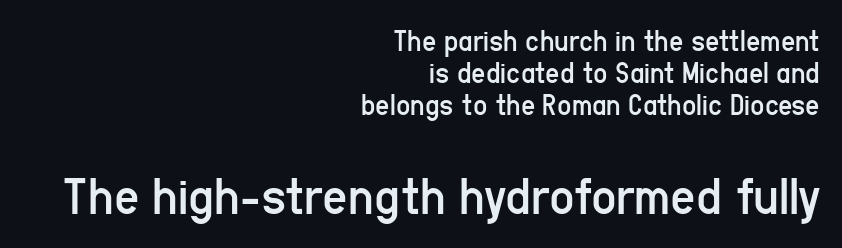
{"serif": "no", "italic": "no", "bold": "no", "weight": "regular", "width": "condensed", "stroke_contrast": "low", "x_height": "medium", "monospaced": "no", "underline": "no", "align": "right", "line_spacing": "tight", "line_spacing_ratio": 1.03, "letter_spacing": "normal", "letter_spacing_em": 0.0, "larger_block": "second", "size_ratio": 1.77, "glyph_px": 55}
